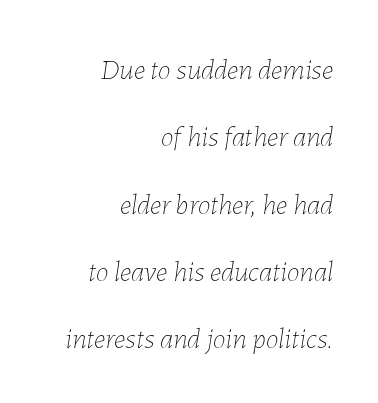
The type is set solid horizontally, with unmodified tracking. Varying glyph widths throughout — classic text-font behaviour. In terms of leading, this rendering errs on the spacious side. Leftover space on each line is placed entirely before the opening word. When letters slant like this, we call the style italic. Weight: in the light-to-regular range.
